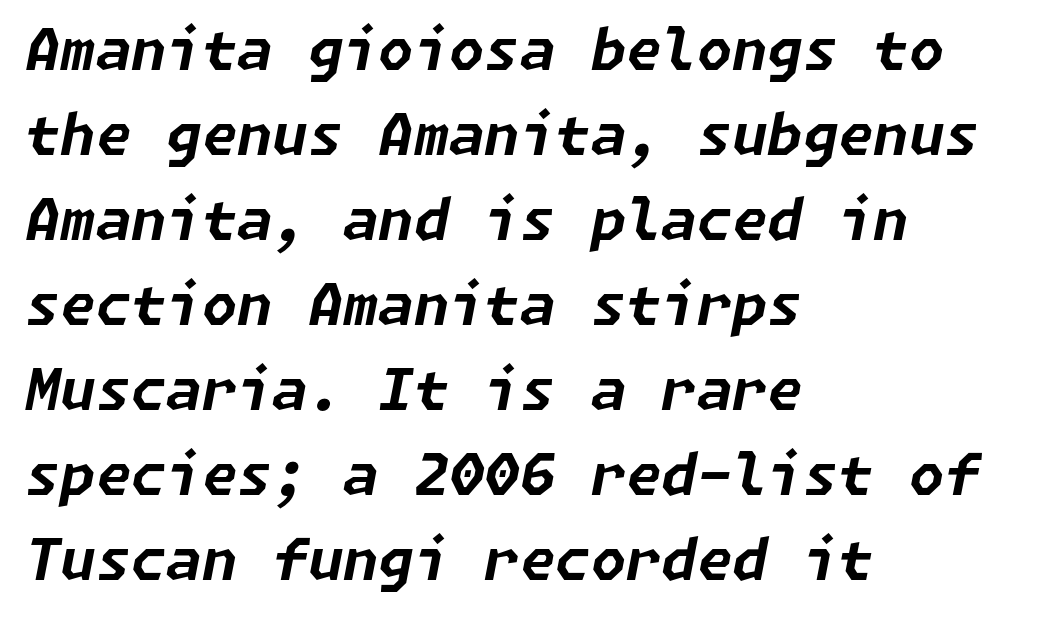
The image shows 57 px bold type, italic (leaning right); set left-aligned, normal line spacing (1.49x), normal letter spacing, not underlined; low stroke contrast and a medium x-height.
